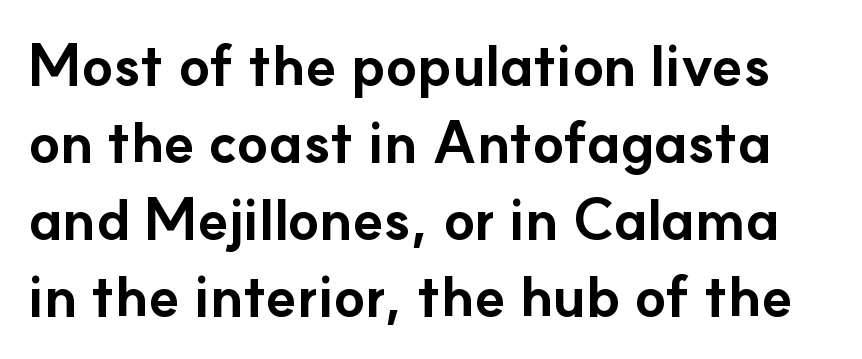
Style check: upright. This sample keeps an unexceptional amount of space between lines. Rule under the text: the space is simply empty. Between one letter and the next there's only the usual sliver of space. The face used here is proportionally spaced, like ordinary book or web type.
